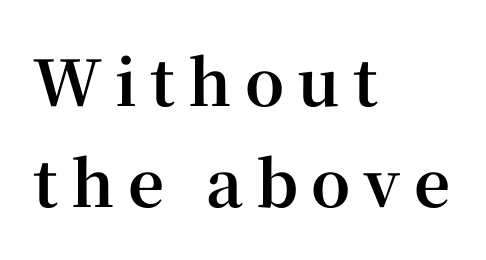
The type is letterspaced generously, with wide tracking. Every stem runs plumb, perpendicular to the baseline. Letters rest on an invisible, unmarked baseline. As a designer I'd log this as weight 700, bold. The paragraph has a hard left edge and a soft right edge. You could not count columns in this text — the font is proportionally spaced.
